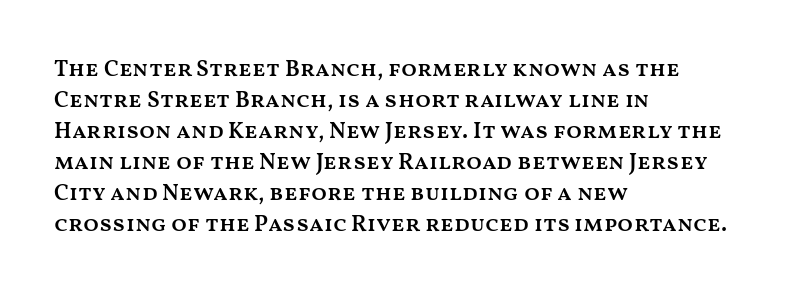
Q: Is the text bold? A: Semi-bold.
Q: Is the text italic (slanted)? A: No, it is upright.
Q: Is the text underlined? A: No.
Q: How is the paragraph aligned? A: Left-aligned.
Q: Is the spacing between letters normal or unusually wide? A: Normal.
Q: Is the spacing between lines tight, normal or loose? A: Normal.
